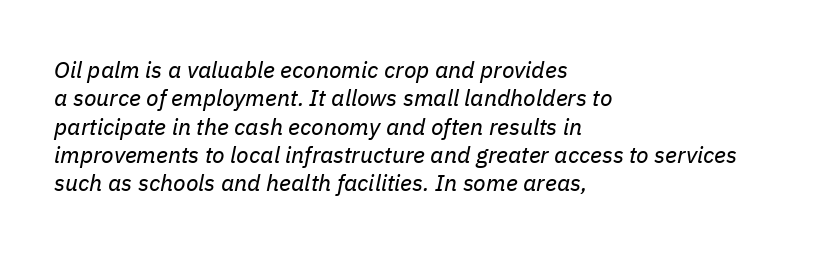
{"italic": "yes", "lean": "right", "slant_degrees": 11, "bold": "no", "underline": "no", "align": "left", "line_spacing_ratio": 1.23, "letter_spacing": "normal", "letter_spacing_em": 0.0, "glyph_px": 23}
